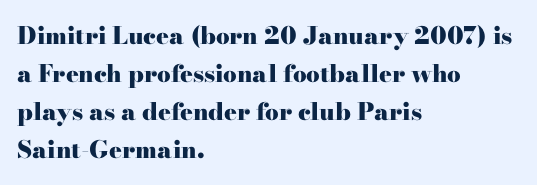
Q: Is the text bold? A: Yes.
Q: Is the text italic (slanted)? A: No, it is upright.
Q: Is the text underlined? A: No.
Q: How is the paragraph aligned? A: Left-aligned.
Q: Is the spacing between letters normal or unusually wide? A: Normal.
Q: Is the spacing between lines tight, normal or loose? A: Normal.
